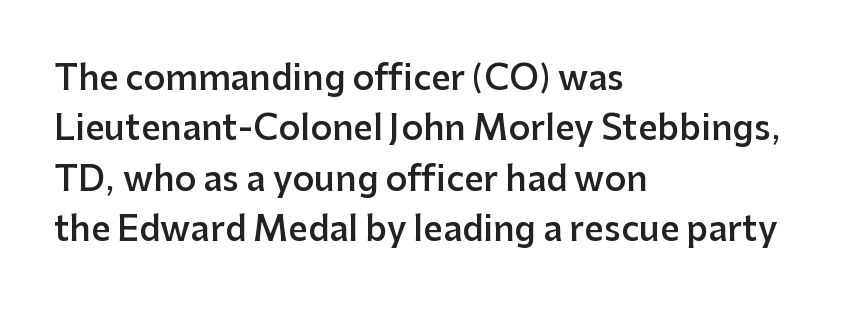
{"serif": "no", "italic": "no", "bold": "semi", "weight": "semibold", "width": "normal", "stroke_contrast": "low", "x_height": "medium", "monospaced": "no", "underline": "no", "align": "left", "line_spacing": "normal", "line_spacing_ratio": 1.48, "letter_spacing": "normal", "letter_spacing_em": 0.0, "glyph_px": 34}
